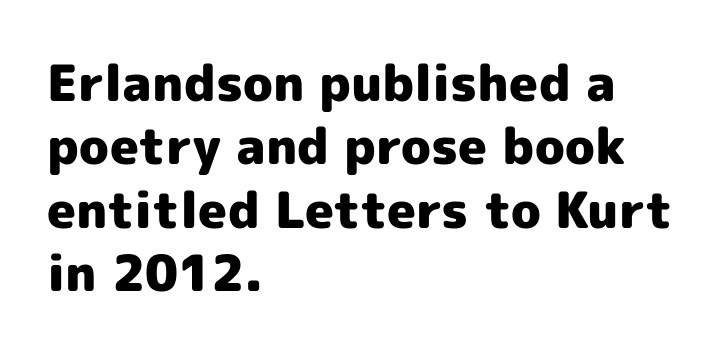
{"serif": "no", "italic": "no", "bold": "yes", "weight": "heavy", "width": "normal", "x_height": "medium", "monospaced": "no", "underline": "no", "align": "left", "line_spacing": "normal", "line_spacing_ratio": 1.27, "letter_spacing": "normal", "letter_spacing_em": 0.0, "glyph_px": 50}
